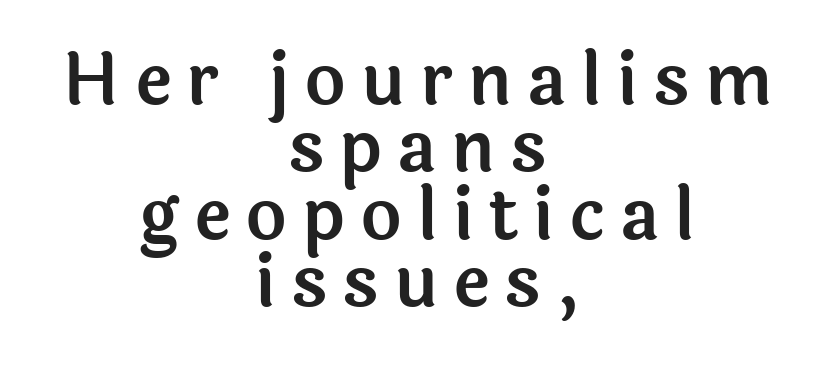
{"serif": "no", "italic": "no", "width": "normal", "x_height": "medium", "monospaced": "no", "underline": "no", "align": "center", "line_spacing": "tight", "line_spacing_ratio": 0.95, "letter_spacing": "wide", "letter_spacing_em": 0.21, "glyph_px": 71}
